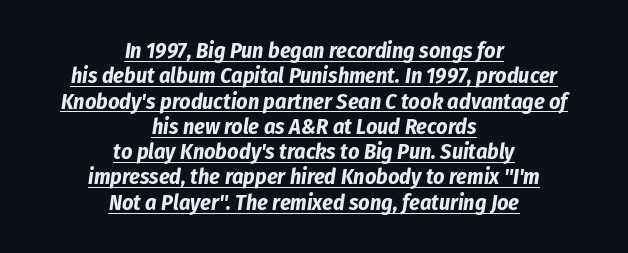
Q: Is the text bold? A: Yes.
Q: Is the text italic (slanted)? A: Yes, it leans right by about 8 degrees.
Q: Is the text underlined? A: Yes.
Q: How is the paragraph aligned? A: Centered.
Q: Is the spacing between letters normal or unusually wide? A: Normal.
Q: Is the spacing between lines tight, normal or loose? A: Tight.
